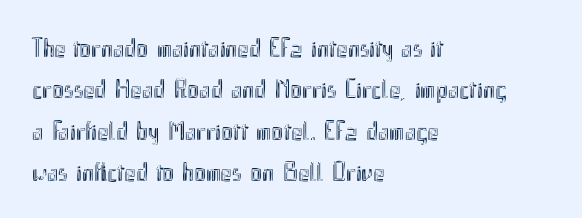
Successive baselines arrive at the customary interval. Short and long lines alike share a common starting point at left. Italic: no, the glyphs are upright roman. Short note: letters normally spaced. Quick note: underline off.
